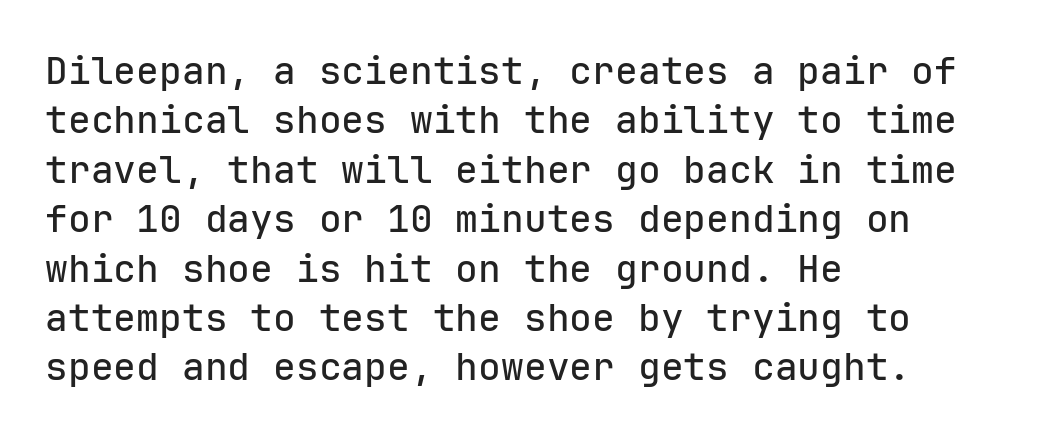
Regarding leading, the lines here are spaced in the standard way. The compositor pushed each line to the left boundary. Every character sits straight up, as roman type does. The letterforms sit shoulder to shoulder at normal distance.
